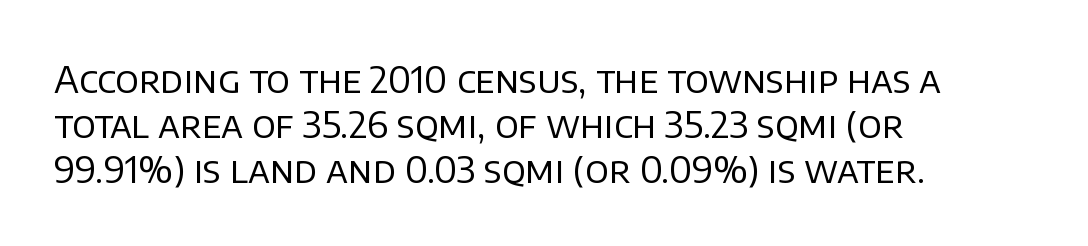
The image shows 37 px regular-weight sans-serif type, upright; set left-aligned, line spacing 1.21x, normal letter spacing, not underlined; low stroke contrast and a large x-height.
